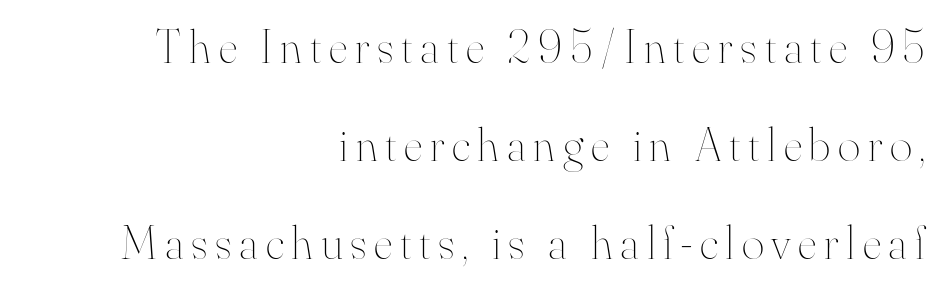
The image shows 48 px thin type, upright; set right-aligned, loose line spacing (2.04x), not underlined; high stroke contrast and a small x-height.
